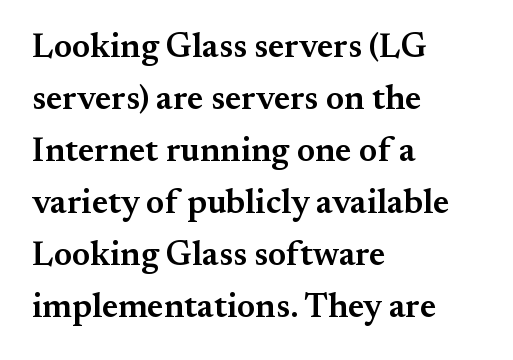
The image shows 34 px semibold serif type, upright; set left-aligned, normal line spacing (1.53x), normal letter spacing, not underlined; medium stroke contrast and a small x-height.
